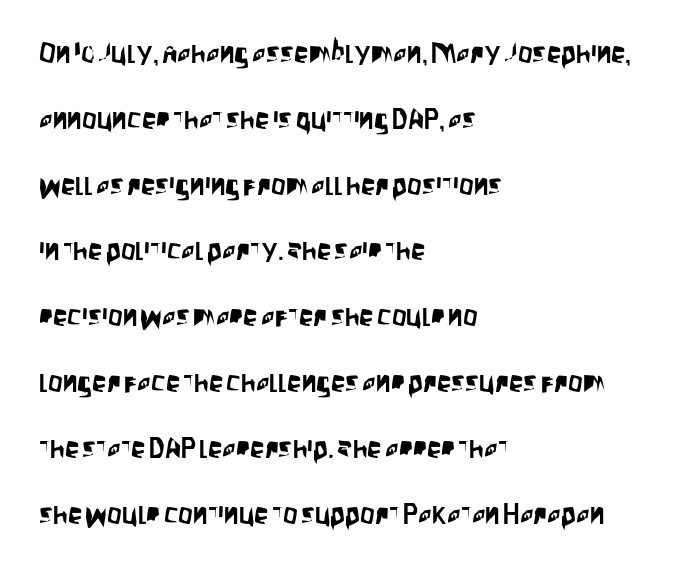
{"serif": "no", "italic": "no", "width": "condensed", "stroke_contrast": "low", "x_height": "large", "monospaced": "no", "underline": "no", "align": "left", "line_spacing": "loose", "line_spacing_ratio": 2.27, "letter_spacing": "normal", "letter_spacing_em": 0.0, "glyph_px": 29}
